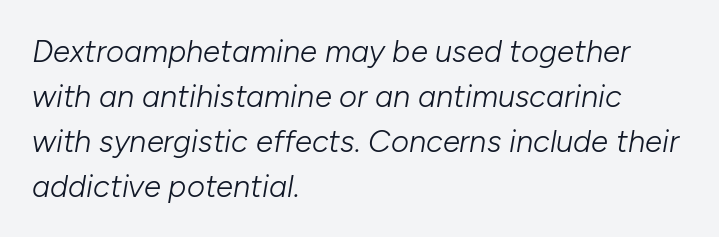
Q: Is the text bold? A: No.
Q: Is the text italic (slanted)? A: Yes, it leans right by about 10 degrees.
Q: Is the text underlined? A: No.
Q: How is the paragraph aligned? A: Left-aligned.
Q: Is the spacing between letters normal or unusually wide? A: Normal.
Q: Is the spacing between lines tight, normal or loose? A: Normal.
Q: Width (condensed, normal, or wide)? A: Normal.
Q: Stroke contrast? A: Low.
Q: x-height? A: Medium.
Q: Monospaced? A: No.
